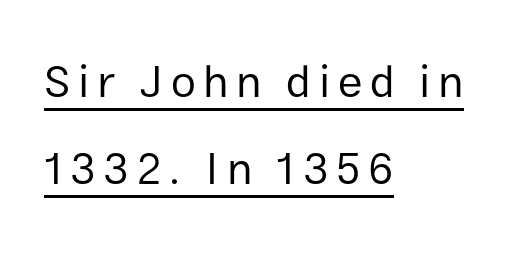
Unlike a traditional serif, this face leaves its strokes unadorned. Each line starts at the same left margin while the right side varies. The passage shown is typed in a proportional face where columns would drift. The specimen reads as upright at a glance.
